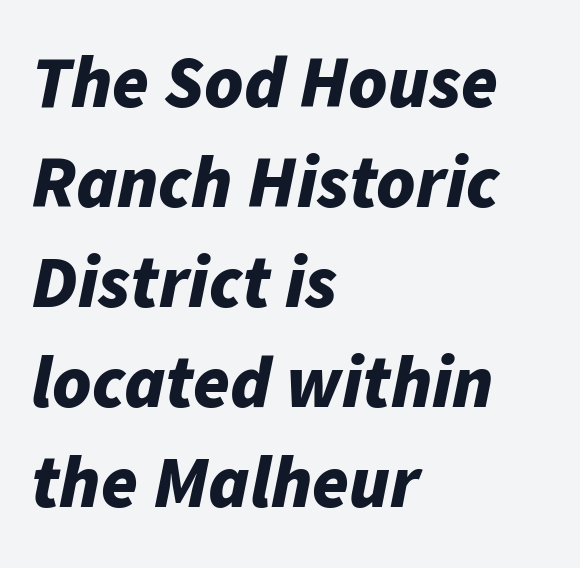
Q: Is the text bold? A: Yes.
Q: Is the text italic (slanted)? A: Yes, it leans right by about 11 degrees.
Q: Is the text underlined? A: No.
Q: How is the paragraph aligned? A: Left-aligned.
Q: Is the spacing between letters normal or unusually wide? A: Normal.
Q: Is the spacing between lines tight, normal or loose? A: Normal.
Q: Width (condensed, normal, or wide)? A: Normal.
Q: Stroke contrast? A: Low.
Q: x-height? A: Medium.
Q: Monospaced? A: No.
